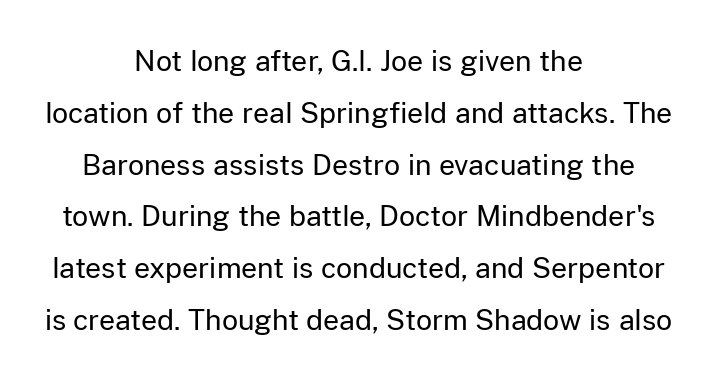
{"serif": "no", "italic": "no", "bold": "no", "weight": "regular", "width": "normal", "stroke_contrast": "low", "x_height": "medium", "monospaced": "no", "underline": "no", "align": "center", "line_spacing_ratio": 1.85, "letter_spacing": "normal", "letter_spacing_em": 0.0, "glyph_px": 28}
